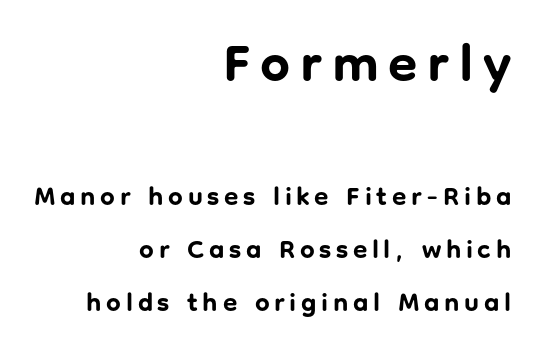
The image shows 53 px bold sans-serif type, upright; set right-aligned, loose line spacing (2.03x), not underlined; the first (top) block is 2.04x larger; low stroke contrast and a medium x-height.
